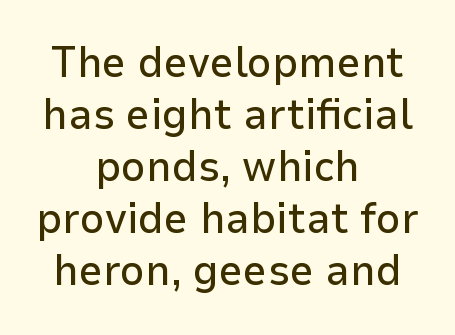
{"serif": "no", "italic": "no", "width": "normal", "stroke_contrast": "low", "x_height": "medium", "monospaced": "no", "underline": "no", "align": "center", "line_spacing_ratio": 1.21, "letter_spacing": "normal", "letter_spacing_em": 0.0, "glyph_px": 43}
